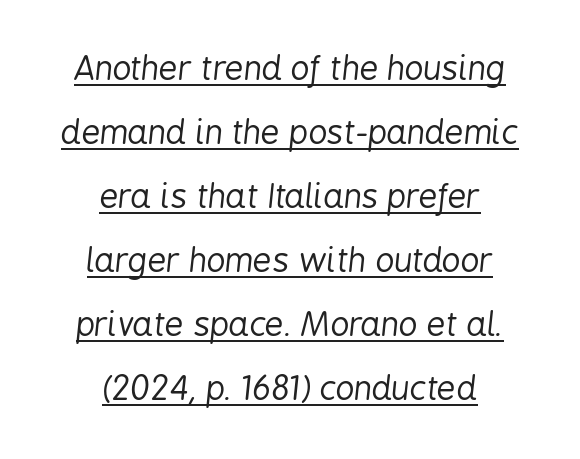
{"italic": "yes", "lean": "right", "slant_degrees": 6, "bold": "no", "weight": "regular", "width": "condensed", "stroke_contrast": "low", "x_height": "medium", "monospaced": "no", "underline": "yes", "align": "center", "line_spacing": "loose", "line_spacing_ratio": 1.94, "letter_spacing": "normal", "letter_spacing_em": 0.0, "glyph_px": 33}
